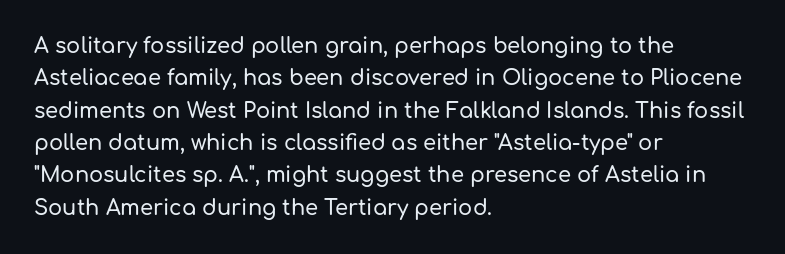
Q: Is the text italic (slanted)? A: No, it is upright.
Q: Is the text underlined? A: No.
Q: How is the paragraph aligned? A: Left-aligned.
Q: Is the spacing between letters normal or unusually wide? A: Normal.
Q: Is the spacing between lines tight, normal or loose? A: Normal.
